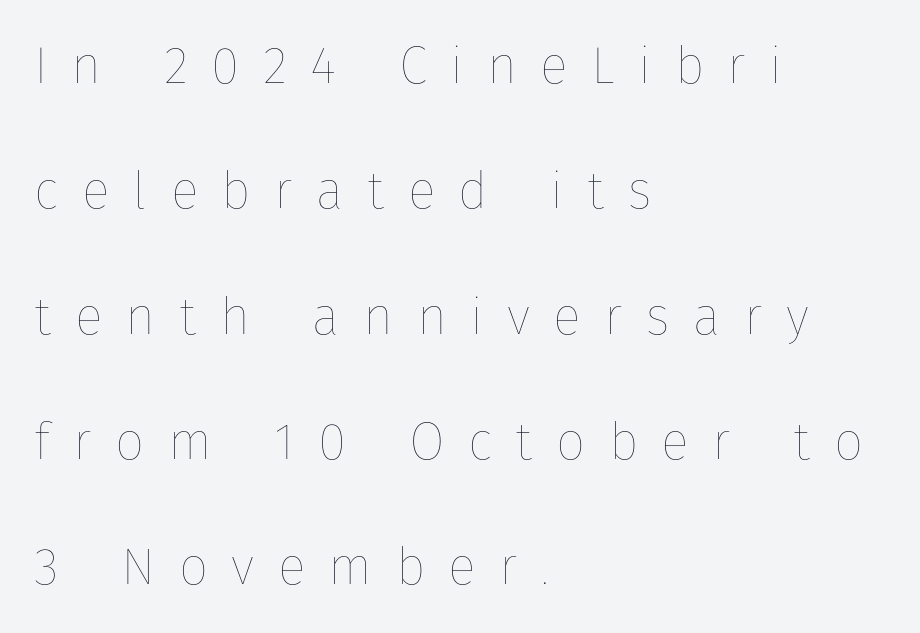
{"italic": "no", "bold": "no", "weight": "thin", "width": "normal", "stroke_contrast": "low", "x_height": "medium", "monospaced": "no", "underline": "no", "align": "left", "line_spacing": "loose", "line_spacing_ratio": 2.41, "letter_spacing": "wide", "letter_spacing_em": 0.45, "glyph_px": 52}
